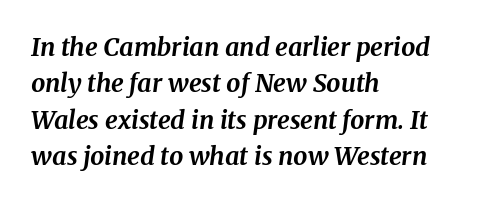
The image shows 25 px bold type, italic (leaning right); set left-aligned, normal line spacing (1.46x), normal letter spacing, not underlined.
